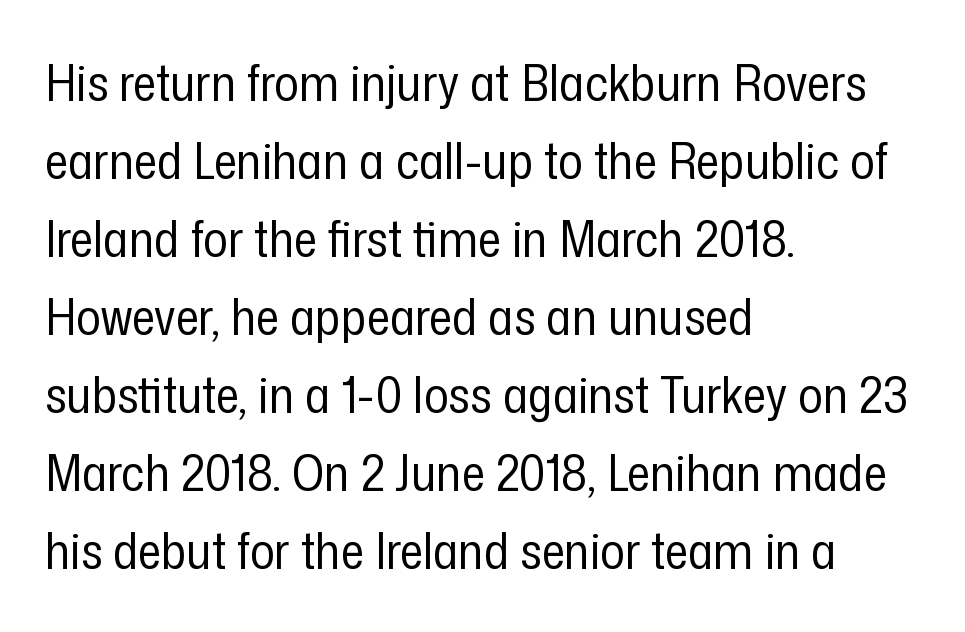
{"serif": "no", "italic": "no", "bold": "no", "weight": "regular", "width": "condensed", "stroke_contrast": "low", "x_height": "medium", "monospaced": "no", "underline": "no", "align": "left", "line_spacing": "normal", "line_spacing_ratio": 1.53, "letter_spacing": "normal", "letter_spacing_em": 0.0, "glyph_px": 51}
